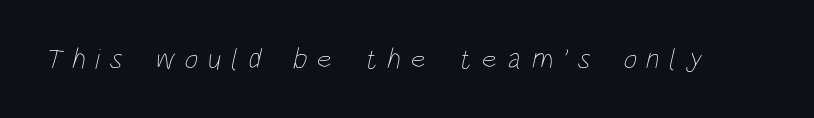
Just letters on the line, the space beneath them empty. Is this a heavy cut? Hardly; it is regular or lighter. Note the varied advance widths — an 'i' is clearly narrower than an 'm'. The letters are spread apart with noticeably loose tracking.
